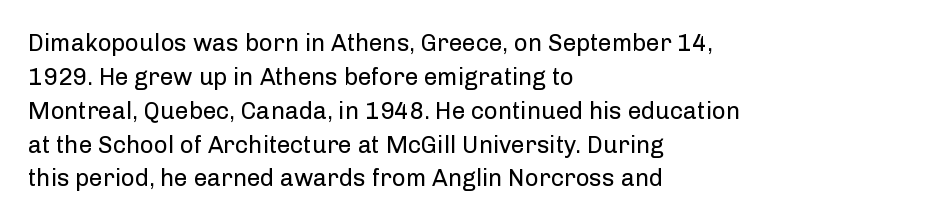
The image shows 24 px text type, upright; set left-aligned, normal line spacing (1.41x), normal letter spacing, not underlined.
